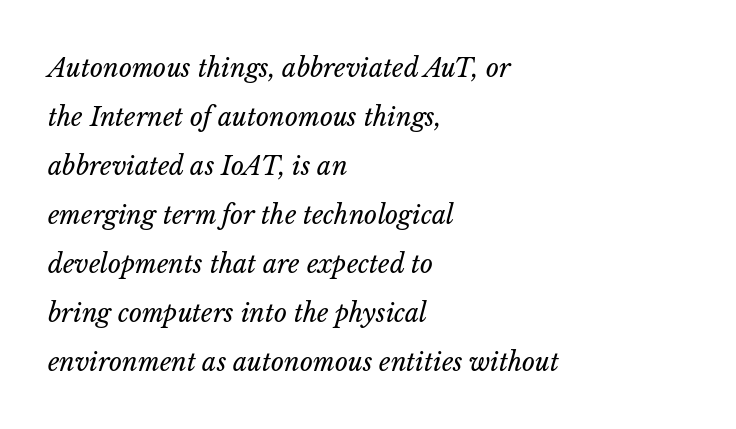
{"italic": "yes", "lean": "right", "slant_degrees": 14, "bold": "no", "underline": "no", "align": "left", "line_spacing": "loose", "line_spacing_ratio": 1.96, "letter_spacing": "normal", "letter_spacing_em": 0.0, "glyph_px": 25}
